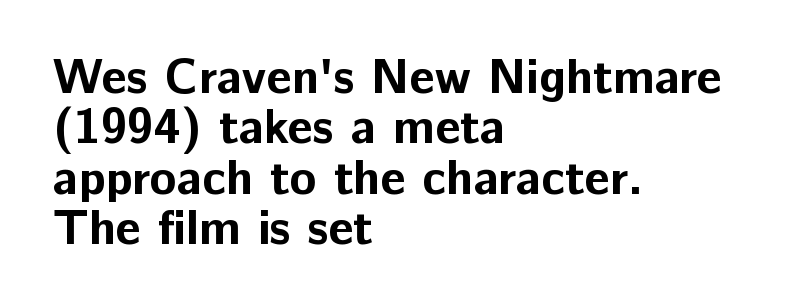
Q: Is the text bold? A: Yes.
Q: Is the text italic (slanted)? A: No, it is upright.
Q: Is the typeface a serif or a sans-serif typeface? A: Sans-serif.
Q: Is the text underlined? A: No.
Q: How is the paragraph aligned? A: Left-aligned.
Q: Is the spacing between letters normal or unusually wide? A: Normal.
Q: Is the spacing between lines tight, normal or loose? A: Tight.
Q: Width (condensed, normal, or wide)? A: Normal.
Q: Stroke contrast? A: Low.
Q: x-height? A: Medium.
Q: Monospaced? A: No.
